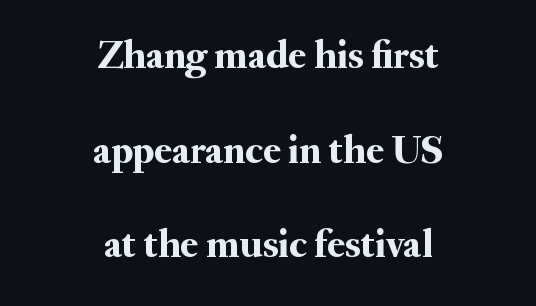
{"serif": "yes", "italic": "no", "width": "normal", "stroke_contrast": "medium", "x_height": "small", "monospaced": "no", "underline": "no", "align": "center", "line_spacing": "loose", "line_spacing_ratio": 2.31, "letter_spacing": "normal", "letter_spacing_em": 0.0, "glyph_px": 41}
